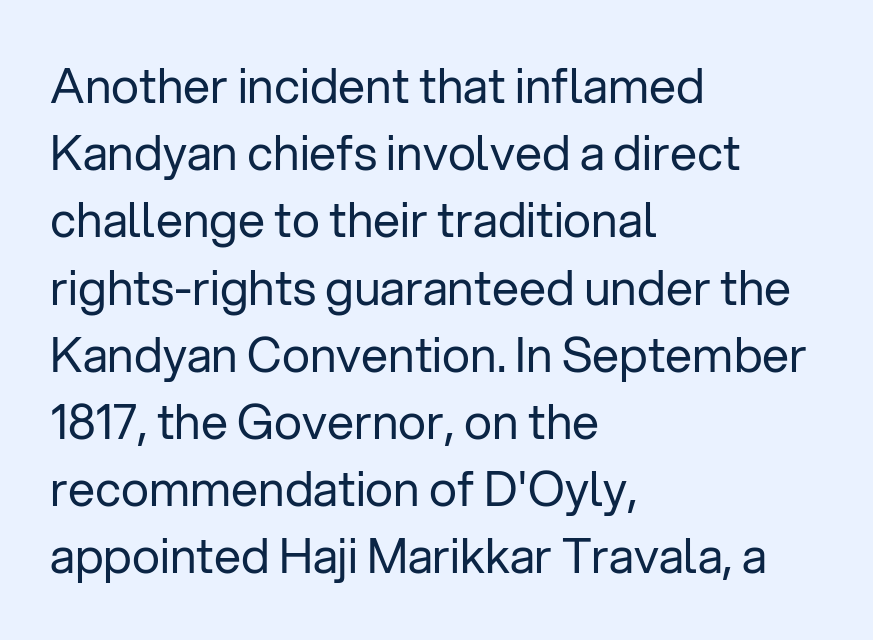
{"serif": "no", "italic": "no", "bold": "no", "weight": "regular", "width": "normal", "stroke_contrast": "low", "x_height": "medium", "monospaced": "no", "underline": "no", "align": "left", "line_spacing": "normal", "line_spacing_ratio": 1.4, "letter_spacing": "normal", "letter_spacing_em": 0.0, "glyph_px": 48}
